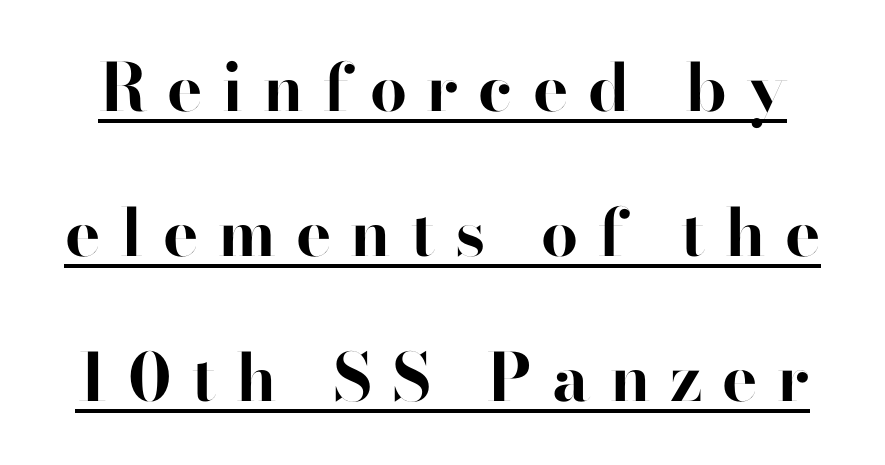
{"serif": "no", "italic": "no", "bold": "yes", "weight": "bold", "width": "normal", "stroke_contrast": "high", "x_height": "small", "monospaced": "no", "underline": "yes", "line_spacing": "loose", "line_spacing_ratio": 2.2, "letter_spacing": "wide", "letter_spacing_em": 0.3, "glyph_px": 66}
